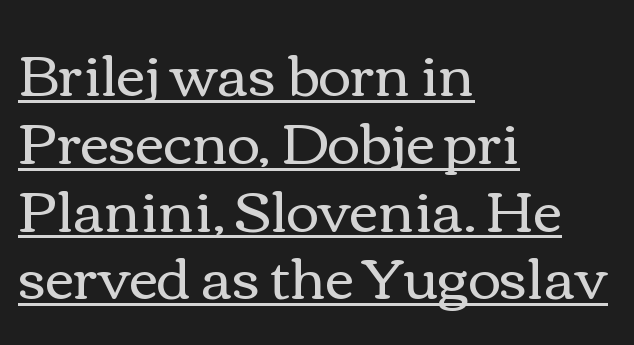
Q: Is the text bold? A: No.
Q: Is the text italic (slanted)? A: No, it is upright.
Q: Is the text underlined? A: Yes.
Q: How is the paragraph aligned? A: Left-aligned.
Q: Is the spacing between letters normal or unusually wide? A: Normal.
Q: Width (condensed, normal, or wide)? A: Wide.
Q: x-height? A: Medium.
Q: Monospaced? A: No.
